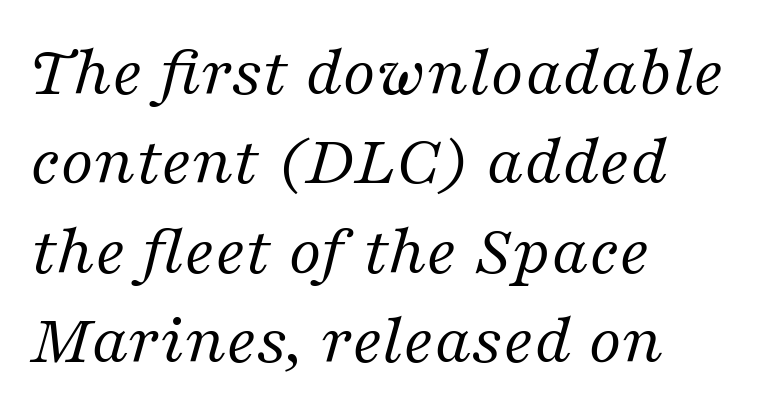
Q: Is the text bold? A: No.
Q: Is the text italic (slanted)? A: Yes, it leans right by about 16 degrees.
Q: Is the typeface a serif or a sans-serif typeface? A: Serif.
Q: Is the text underlined? A: No.
Q: How is the paragraph aligned? A: Left-aligned.
Q: Is the spacing between letters normal or unusually wide? A: Normal.
Q: Width (condensed, normal, or wide)? A: Normal.
Q: Stroke contrast? A: Medium.
Q: x-height? A: Medium.
Q: Monospaced? A: No.
